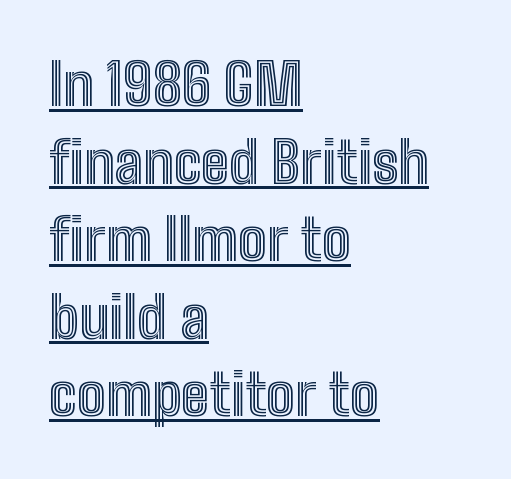
The image shows 57 px condensed type, upright; set left-aligned, normal line spacing (1.36x), normal letter spacing, underlined; a medium x-height.
